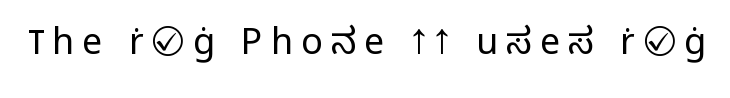
The font is comparable to plain body text, perhaps lighter. Each word looks stretched out because of the extra space between its letters. The characters display no serif detailing; their extremities are plain. Just letters on the line, the space beneath them empty. You can tell it's not italic because the verticals are truly vertical. The face used here is proportionally spaced, like ordinary book or web type.
